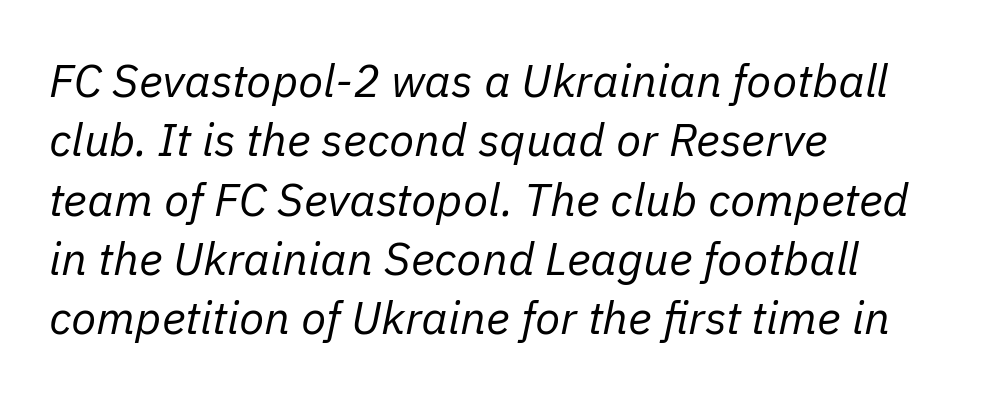
{"italic": "yes", "lean": "right", "slant_degrees": 11, "bold": "no", "weight": "regular", "width": "normal", "stroke_contrast": "low", "x_height": "medium", "monospaced": "no", "underline": "no", "align": "left", "line_spacing": "normal", "line_spacing_ratio": 1.29, "letter_spacing": "normal", "letter_spacing_em": 0.0, "glyph_px": 46}
